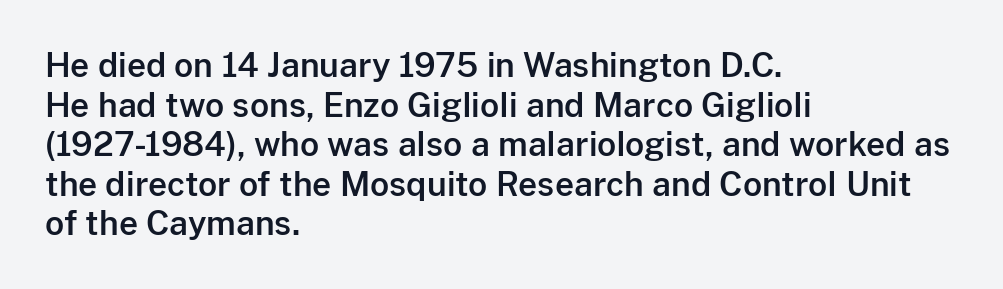
Q: Is the text italic (slanted)? A: No, it is upright.
Q: Is the typeface a serif or a sans-serif typeface? A: Sans-serif.
Q: Is the text underlined? A: No.
Q: How is the paragraph aligned? A: Left-aligned.
Q: Is the spacing between letters normal or unusually wide? A: Normal.
Q: Width (condensed, normal, or wide)? A: Normal.
Q: Stroke contrast? A: Low.
Q: x-height? A: Medium.
Q: Monospaced? A: No.
